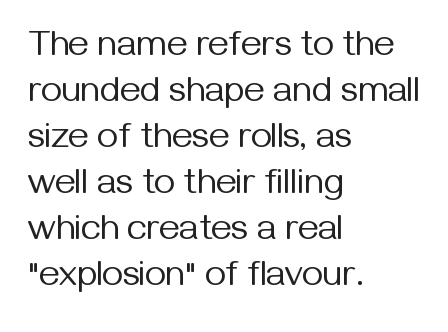
Notice how the passage keeps a crisp vertical edge on the left only. Weight: not bold — regular or lighter. Evenly set lines give the paragraph a standard silhouette. Varying glyph widths throughout — classic text-font behaviour. Type without underlining. Type style note: lacks serifs.
